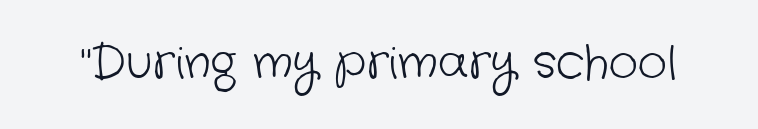
Q: Is the text bold? A: No.
Q: Is the typeface a serif or a sans-serif typeface? A: Sans-serif.
Q: Is the text underlined? A: No.
Q: Is the spacing between letters normal or unusually wide? A: Normal.
Q: Width (condensed, normal, or wide)? A: Normal.
Q: Stroke contrast? A: Low.
Q: x-height? A: Medium.
Q: Monospaced? A: No.
